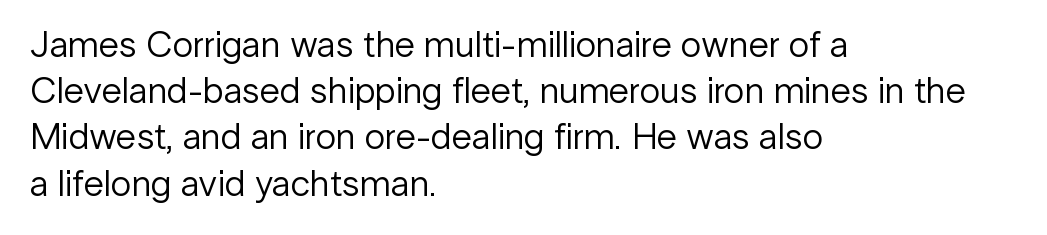
Leading matches the norm, producing a regular column. The area under the type is left untouched. Short and long lines alike share a common starting point at left. Ascenders rise straight up at ninety degrees. This sample uses plain, unmodified letter spacing. This rendering employs a face without finishing strokes, i.e., a sans-serif.
